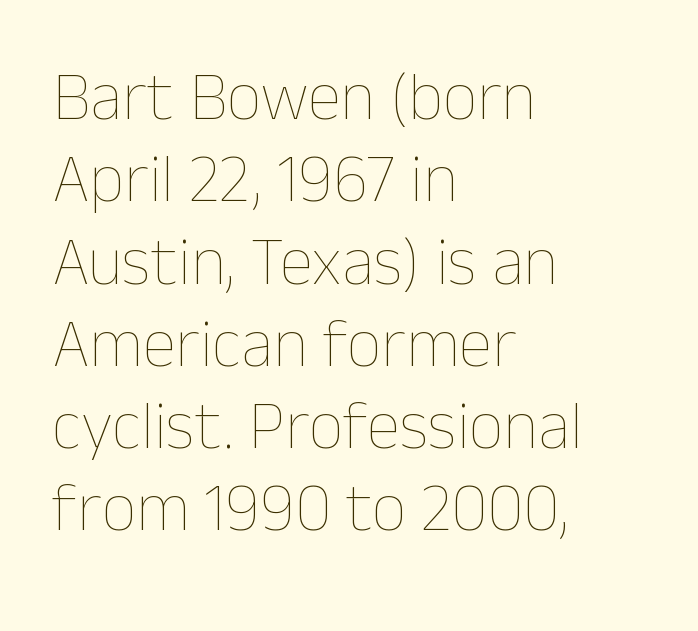
{"italic": "no", "bold": "no", "weight": "thin", "width": "normal", "stroke_contrast": "low", "x_height": "medium", "monospaced": "no", "underline": "no", "align": "left", "line_spacing_ratio": 1.21, "letter_spacing": "normal", "letter_spacing_em": 0.0, "glyph_px": 68}
